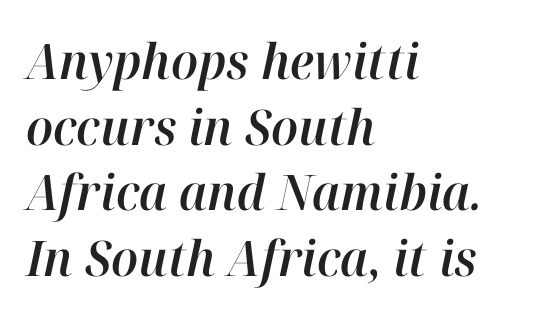
Quick note: italic. What's the leading like? Ordinary, nothing unusual. The glyphs are unaccompanied by any horizontal stroke below them. The rendering uses natural spacing where letterforms have individual widths. Every row of glyphs begins at an identical x-position on the left. You could call the tracking neutral — neither tight nor loose.
